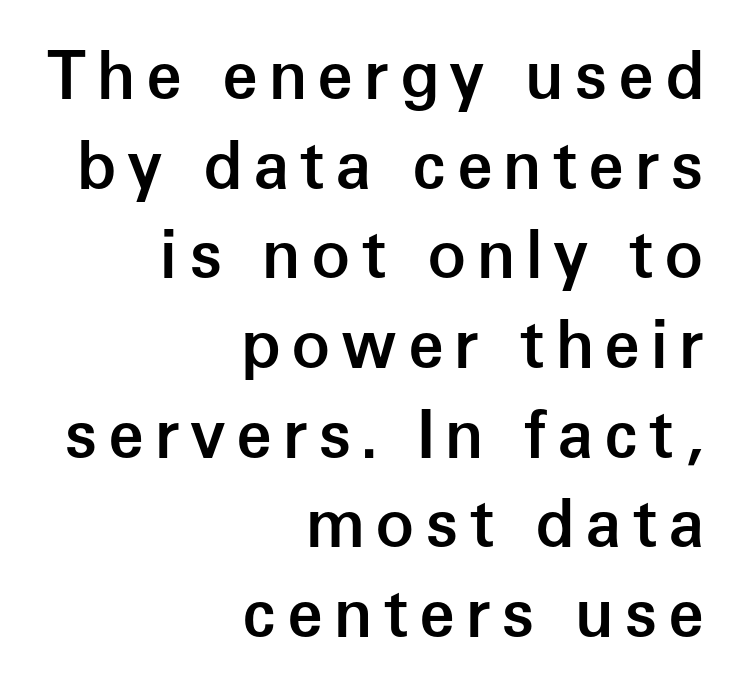
{"serif": "no", "italic": "no", "bold": "semi", "weight": "semibold", "width": "normal", "stroke_contrast": "low", "x_height": "medium", "monospaced": "no", "underline": "no", "align": "right", "line_spacing": "normal", "line_spacing_ratio": 1.38, "glyph_px": 65}
